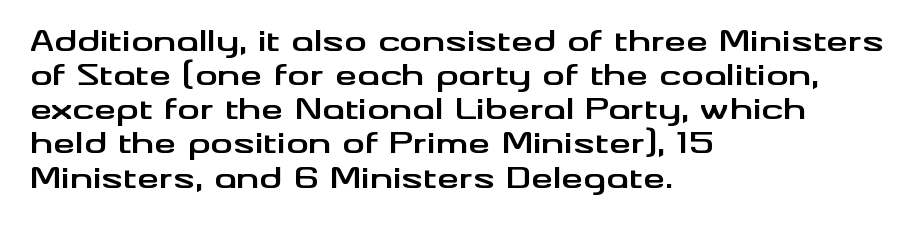
Q: Is the text bold? A: Yes.
Q: Is the text italic (slanted)? A: No, it is upright.
Q: Is the typeface a serif or a sans-serif typeface? A: Sans-serif.
Q: Is the text underlined? A: No.
Q: How is the paragraph aligned? A: Left-aligned.
Q: Is the spacing between letters normal or unusually wide? A: Normal.
Q: Width (condensed, normal, or wide)? A: Wide.
Q: Stroke contrast? A: Medium.
Q: x-height? A: Small.
Q: Monospaced? A: No.
